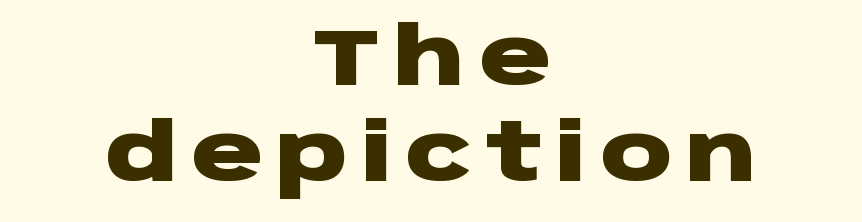
The image shows 80 px heavy, wide sans-serif type, upright; set centered, line spacing 1.2x, not underlined; low stroke contrast and a large x-height.
